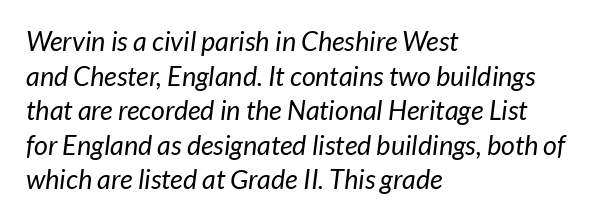
Q: Is the text bold? A: No.
Q: Is the text underlined? A: No.
Q: How is the paragraph aligned? A: Left-aligned.
Q: Is the spacing between letters normal or unusually wide? A: Normal.
Q: Is the spacing between lines tight, normal or loose? A: Normal.
